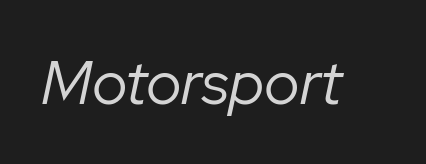
{"italic": "yes", "lean": "right", "slant_degrees": 12, "bold": "no", "weight": "regular", "width": "normal", "stroke_contrast": "low", "x_height": "medium", "monospaced": "no", "underline": "no", "letter_spacing": "normal", "letter_spacing_em": 0.0, "glyph_px": 61}
